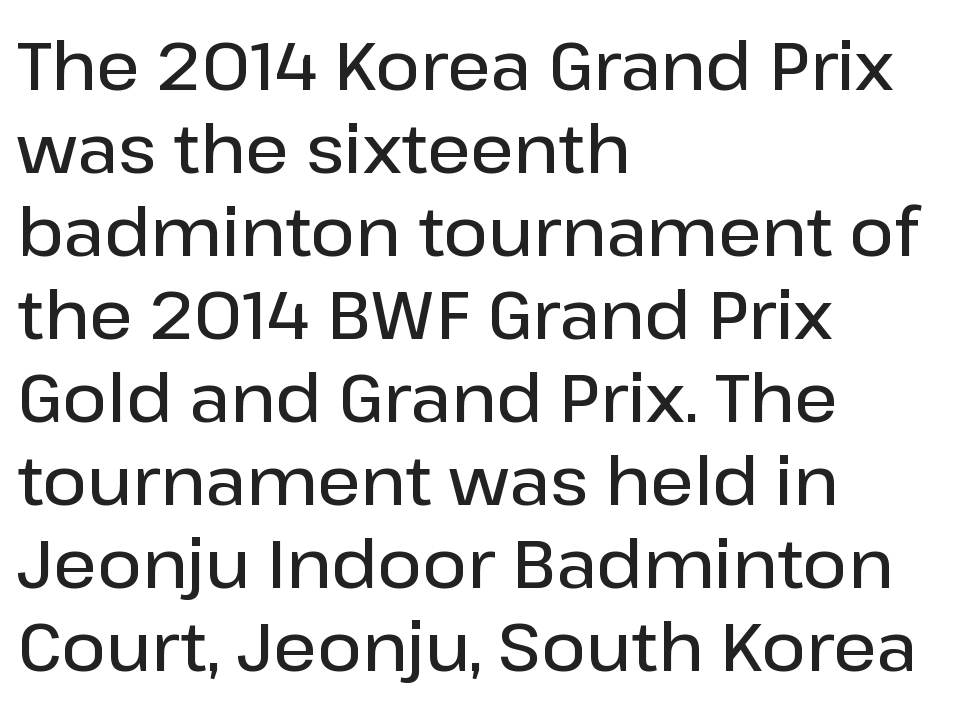
{"serif": "no", "italic": "no", "bold": "semi", "weight": "semibold", "width": "normal", "stroke_contrast": "low", "x_height": "medium", "monospaced": "no", "underline": "no", "align": "left", "line_spacing_ratio": 1.22, "letter_spacing": "normal", "letter_spacing_em": 0.0, "glyph_px": 68}
